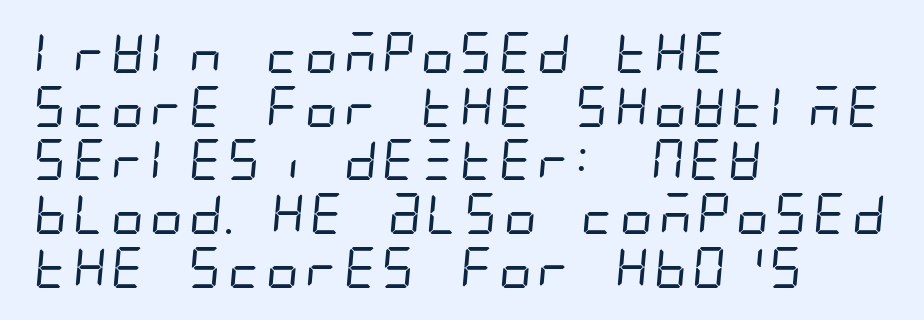
Observe the ordinary spacing: letters are neighbours, not strangers. Whoever set this chose a conventional vertical rhythm. The letterforms sit at book weight or below. Nobody drew a line under any word here.
